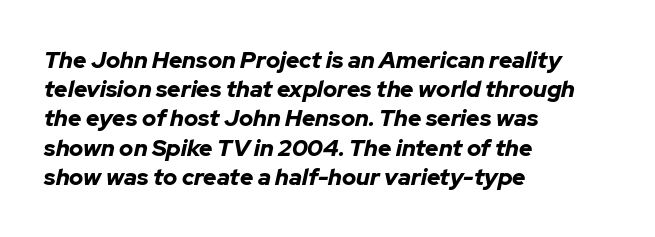
{"italic": "yes", "lean": "right", "slant_degrees": 12, "bold": "yes", "underline": "no", "align": "left", "line_spacing": "normal", "line_spacing_ratio": 1.27, "letter_spacing": "normal", "letter_spacing_em": 0.0, "glyph_px": 23}
